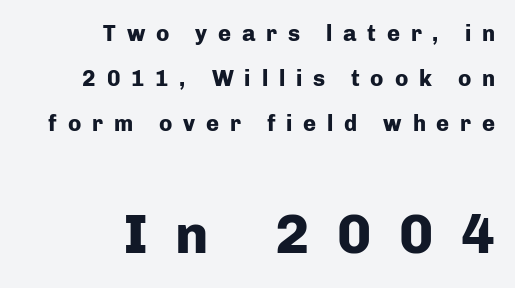
Heavy-handed strokes throughout: this text is bold. Serif or sans? Sans — the stroke terminals are bare. The line texture is sparse and dotted thanks to wide tracking. The composition opens small and finishes big. Think of a printed novel: that variable character pitch is what you see here.
